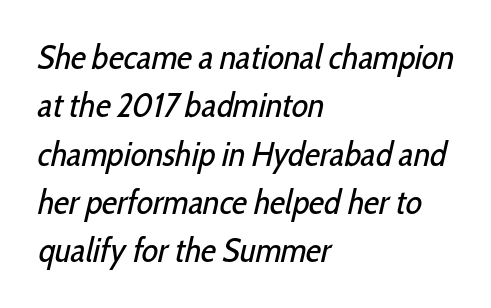
The image shows 34 px regular-weight, condensed sans-serif type; set left-aligned, normal line spacing (1.42x), normal letter spacing, not underlined; low stroke contrast and a medium x-height.
